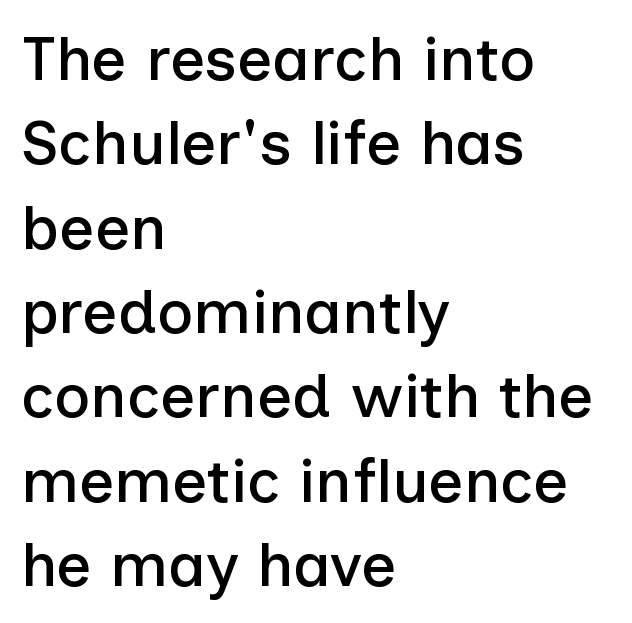
{"serif": "no", "italic": "no", "width": "normal", "stroke_contrast": "low", "x_height": "medium", "monospaced": "no", "underline": "no", "align": "left", "line_spacing": "normal", "line_spacing_ratio": 1.36, "letter_spacing": "normal", "letter_spacing_em": 0.0, "glyph_px": 62}
